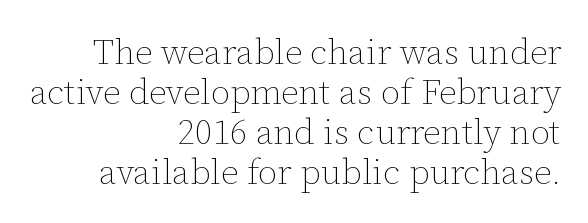
The image shows 35 px thin type, upright; set right-aligned, tight line spacing (1.14x), normal letter spacing, not underlined; low stroke contrast and a medium x-height.
